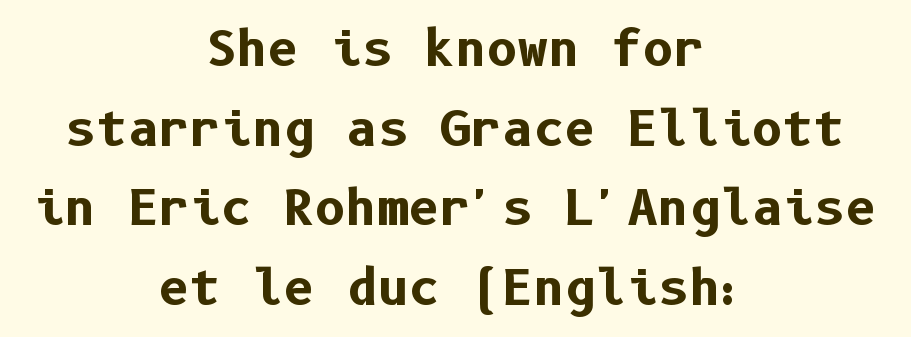
Q: Is the text bold? A: Yes.
Q: Is the text italic (slanted)? A: No, it is upright.
Q: Is the typeface a serif or a sans-serif typeface? A: Sans-serif.
Q: Is the text underlined? A: No.
Q: How is the paragraph aligned? A: Centered.
Q: Is the spacing between letters normal or unusually wide? A: Normal.
Q: Is the spacing between lines tight, normal or loose? A: Normal.
Q: Width (condensed, normal, or wide)? A: Normal.
Q: Stroke contrast? A: Low.
Q: x-height? A: Medium.
